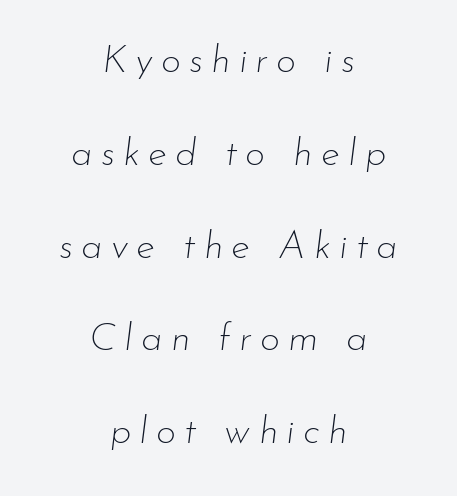
The image shows 39 px thin type, italic (leaning right); set centered, loose line spacing (2.38x), unusually wide letter spacing (+0.21 em), not underlined; low stroke contrast and a small x-height.
